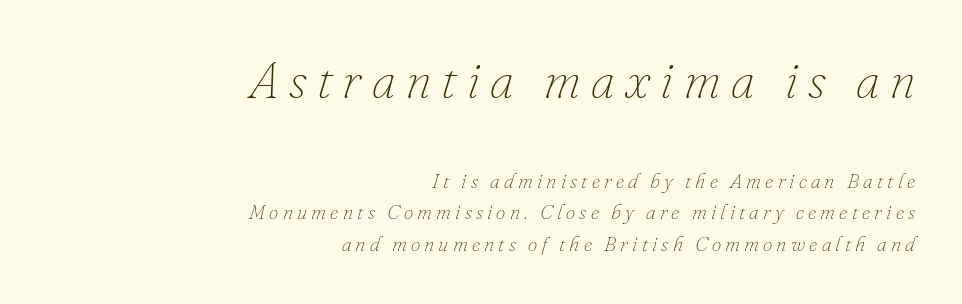
Q: Is the text bold? A: No.
Q: Is the text italic (slanted)? A: Yes, it leans right by about 16 degrees.
Q: Is the text underlined? A: No.
Q: How is the paragraph aligned? A: Right-aligned.
Q: Is the spacing between letters normal or unusually wide? A: Unusually wide.
Q: Is the spacing between lines tight, normal or loose? A: Normal.
Q: Which block of text is set in a larger size, the first (top) or the second (bottom)? A: The first (top) one.
Q: Width (condensed, normal, or wide)? A: Normal.
Q: Stroke contrast? A: Low.
Q: x-height? A: Small.
Q: Monospaced? A: No.
